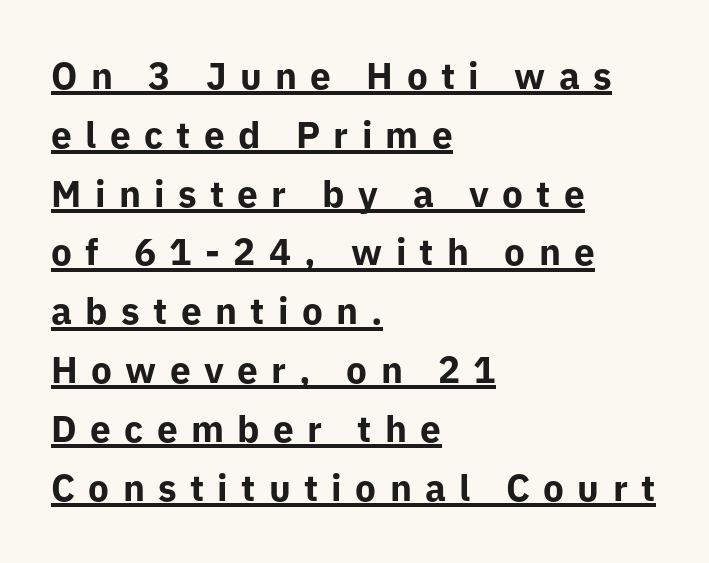
The image shows 37 px bold sans-serif type, upright; set left-aligned, normal line spacing (1.59x), unusually wide letter spacing (+0.36 em), underlined; low stroke contrast and a medium x-height.
